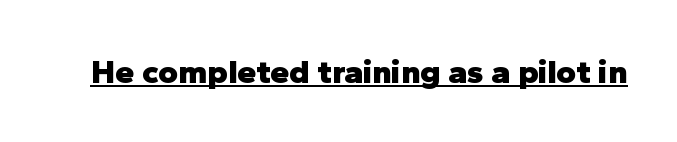
Q: Is the text bold? A: Yes.
Q: Is the text italic (slanted)? A: No, it is upright.
Q: Is the typeface a serif or a sans-serif typeface? A: Sans-serif.
Q: Is the text underlined? A: Yes.
Q: Is the spacing between letters normal or unusually wide? A: Normal.
Q: Width (condensed, normal, or wide)? A: Normal.
Q: Stroke contrast? A: Low.
Q: x-height? A: Medium.
Q: Monospaced? A: No.
